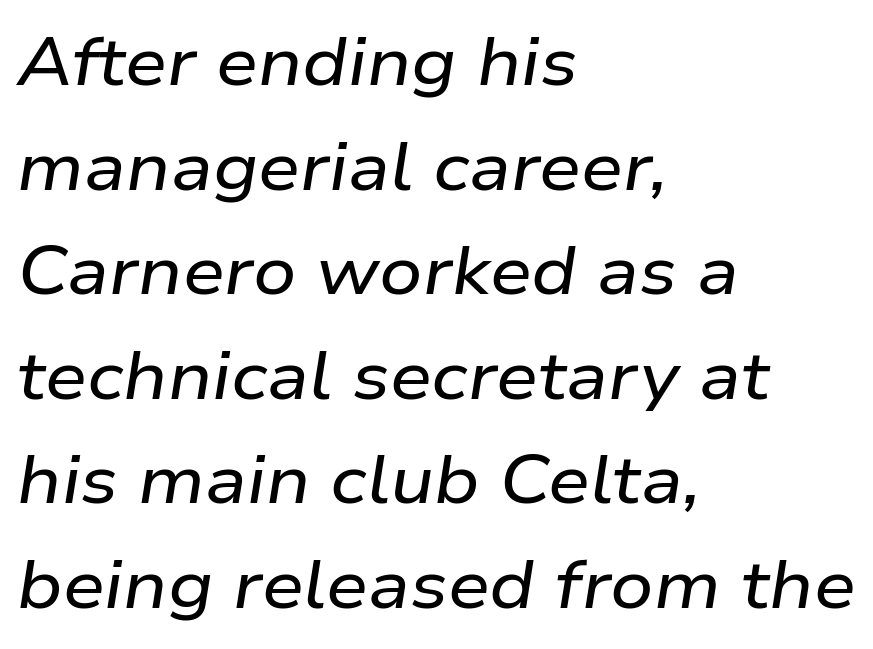
The image shows 67 px wide type, italic (leaning right); set left-aligned, normal line spacing (1.56x), normal letter spacing, not underlined; low stroke contrast and a medium x-height.
